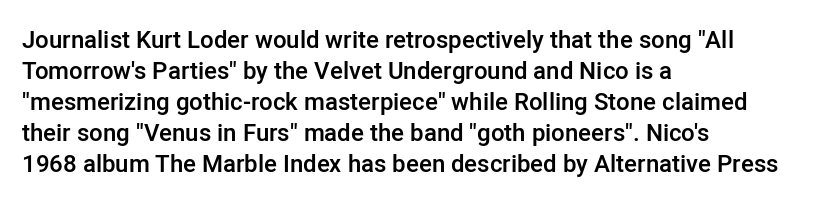
The image shows 24 px text type, upright; set left-aligned, normal line spacing (1.29x), normal letter spacing, not underlined.
